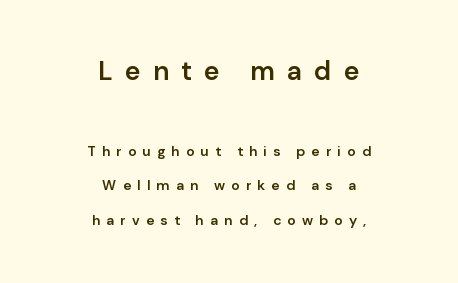
Neither beginnings nor endings align; midpoints do. The axis of the letterforms is exactly vertical. Short note: letters widely spaced. A student would notice the top passage is typeset larger than what follows. Beneath every word, the page is bare.
